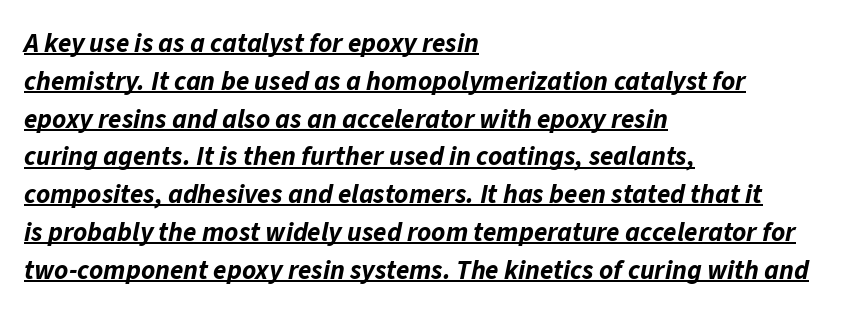
The image shows 27 px bold type, italic (leaning right); set left-aligned, normal line spacing (1.4x), normal letter spacing, underlined.
